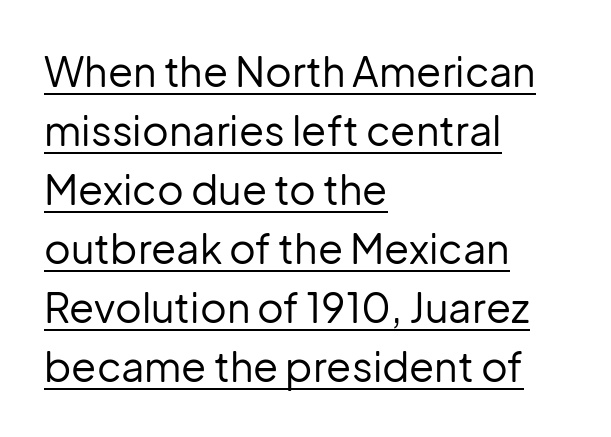
The sample's only ornament is a line tracing under the words. Quick note: interline space is typical. Stems here are at most as thick as an everyday book face. The designer went with a sans here, leaving each stem footless. These lines are rendered in a variable-pitch font. The compositor pushed each line to the left boundary.
